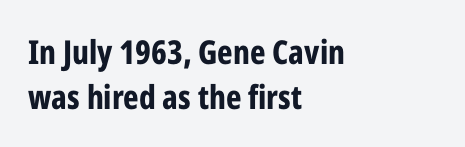
{"serif": "no", "italic": "no", "bold": "yes", "weight": "bold", "width": "condensed", "stroke_contrast": "low", "x_height": "medium", "monospaced": "no", "underline": "no", "align": "left", "line_spacing": "normal", "line_spacing_ratio": 1.35, "letter_spacing": "normal", "letter_spacing_em": 0.0, "glyph_px": 33}
